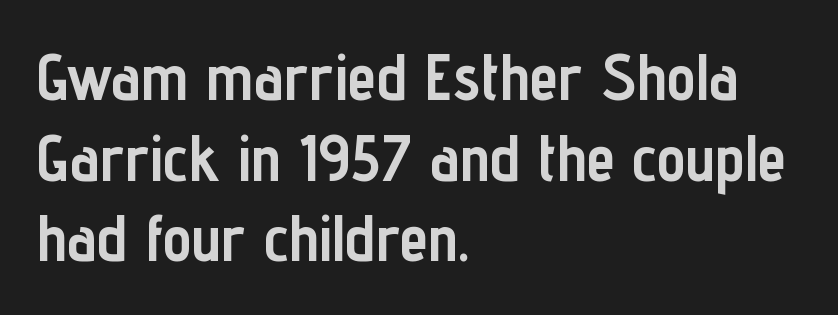
{"serif": "no", "italic": "no", "bold": "yes", "weight": "semibold", "width": "condensed", "stroke_contrast": "low", "x_height": "medium", "monospaced": "no", "underline": "no", "align": "left", "line_spacing_ratio": 1.24, "letter_spacing": "normal", "letter_spacing_em": 0.0, "glyph_px": 65}
